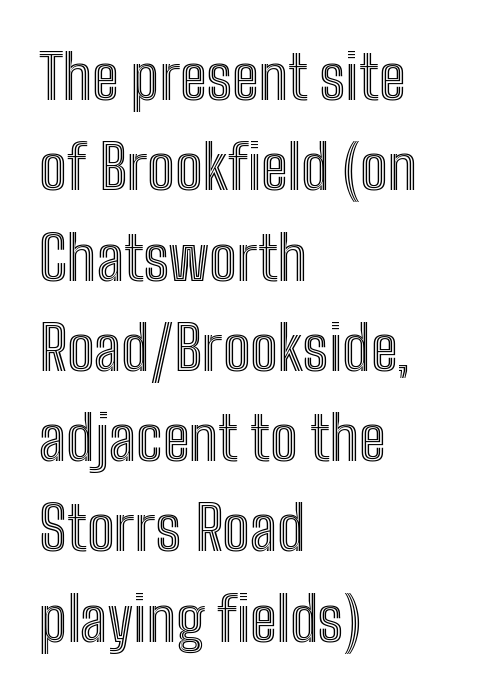
The image shows 61 px condensed type, upright; set left-aligned, normal line spacing (1.48x), normal letter spacing, not underlined; a medium x-height.
